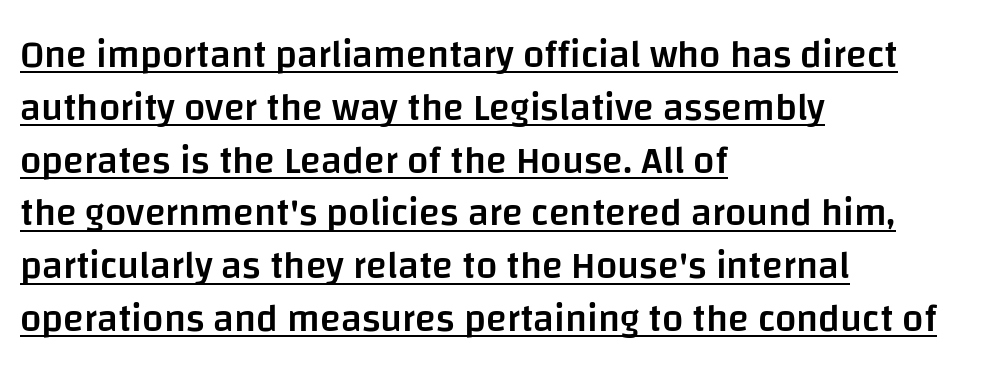
Horizontally, the lines are justified to the leading edge only. Horizontal bands of white between lines are of average thickness. Quick note: underline on. The letters stand straight up with perfectly vertical stems. To sum up the face: it is a sans, with no serifs. Here the glyphs are tracked normally, forming tight word shapes.
